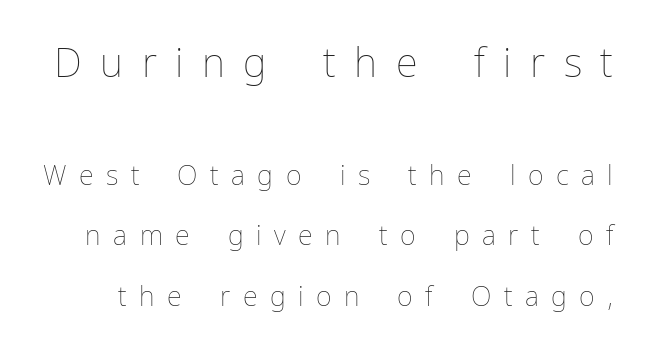
{"italic": "no", "bold": "no", "weight": "thin", "width": "normal", "stroke_contrast": "low", "x_height": "medium", "monospaced": "no", "underline": "no", "line_spacing": "loose", "line_spacing_ratio": 2.24, "letter_spacing": "wide", "letter_spacing_em": 0.46, "larger_block": "first", "size_ratio": 1.48, "glyph_px": 40}
